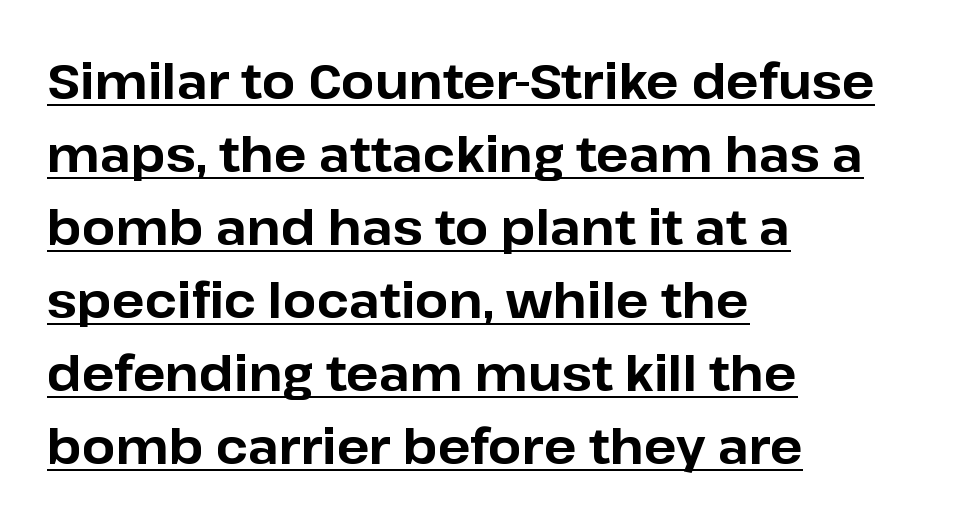
Q: Is the text bold? A: Yes.
Q: Is the text italic (slanted)? A: No, it is upright.
Q: Is the typeface a serif or a sans-serif typeface? A: Sans-serif.
Q: Is the text underlined? A: Yes.
Q: How is the paragraph aligned? A: Left-aligned.
Q: Is the spacing between letters normal or unusually wide? A: Normal.
Q: Is the spacing between lines tight, normal or loose? A: Normal.
Q: Width (condensed, normal, or wide)? A: Normal.
Q: Stroke contrast? A: Low.
Q: x-height? A: Medium.
Q: Monospaced? A: No.
